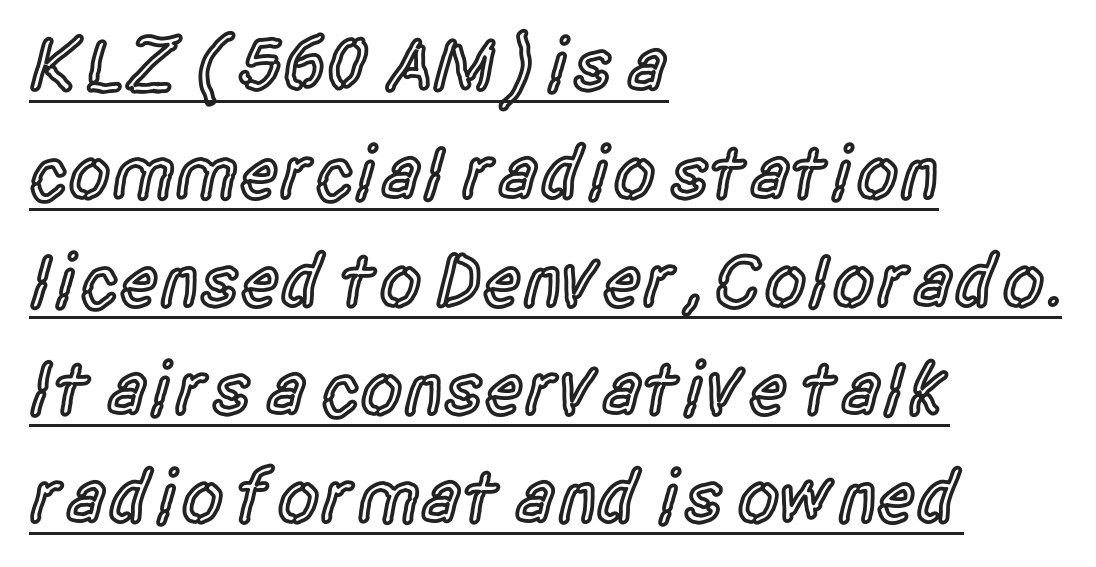
Q: Is the text bold? A: Semi-bold.
Q: Is the text italic (slanted)? A: Yes.
Q: Is the typeface a serif or a sans-serif typeface? A: Sans-serif.
Q: Is the text underlined? A: Yes.
Q: How is the paragraph aligned? A: Left-aligned.
Q: Is the spacing between letters normal or unusually wide? A: Normal.
Q: Is the spacing between lines tight, normal or loose? A: Normal.
Q: Width (condensed, normal, or wide)? A: Condensed.
Q: x-height? A: Large.
Q: Monospaced? A: No.
